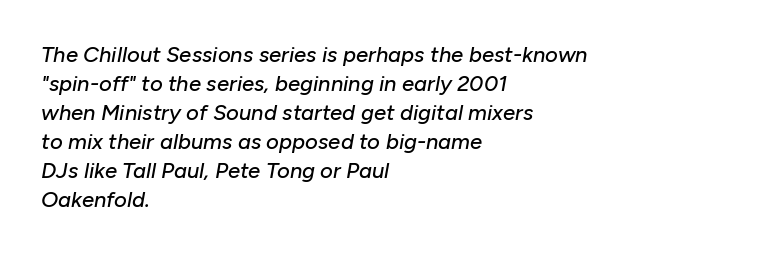
Q: Is the text italic (slanted)? A: Yes, it leans right by about 10 degrees.
Q: Is the text underlined? A: No.
Q: How is the paragraph aligned? A: Left-aligned.
Q: Is the spacing between letters normal or unusually wide? A: Normal.
Q: Is the spacing between lines tight, normal or loose? A: Normal.
